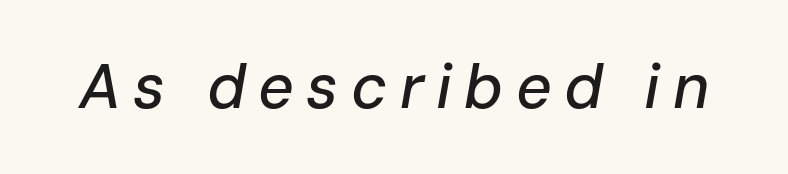
Q: Is the text italic (slanted)? A: Yes, it leans right by about 10 degrees.
Q: Is the text underlined? A: No.
Q: Is the spacing between letters normal or unusually wide? A: Unusually wide.
Q: Width (condensed, normal, or wide)? A: Normal.
Q: Stroke contrast? A: Low.
Q: x-height? A: Medium.
Q: Monospaced? A: No.
